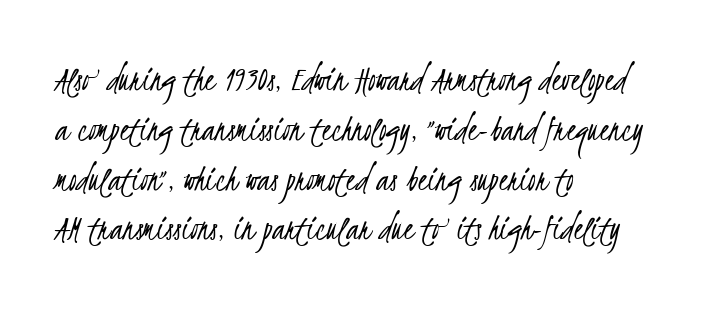
You could not count columns in this text — the font is proportionally spaced. What kind of face is this? One without serifs — a sans. The passage shown is not underscored anywhere. Default kerning and tracking; the words read as compact shapes. In terms of leading, this rendering sits right in the middle. The strokes carry an ordinary text weight at most.
